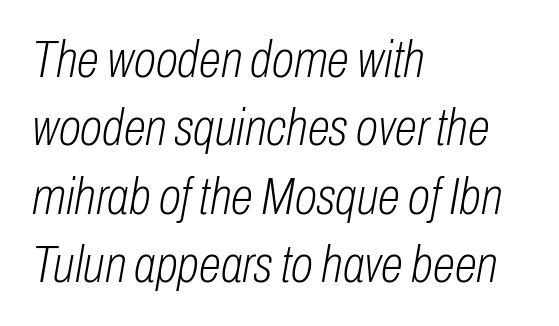
Q: Is the text bold? A: No.
Q: Is the text italic (slanted)? A: Yes, it leans right by about 10 degrees.
Q: Is the text underlined? A: No.
Q: How is the paragraph aligned? A: Left-aligned.
Q: Is the spacing between letters normal or unusually wide? A: Normal.
Q: Is the spacing between lines tight, normal or loose? A: Normal.
Q: Width (condensed, normal, or wide)? A: Condensed.
Q: Stroke contrast? A: Low.
Q: x-height? A: Medium.
Q: Monospaced? A: No.
